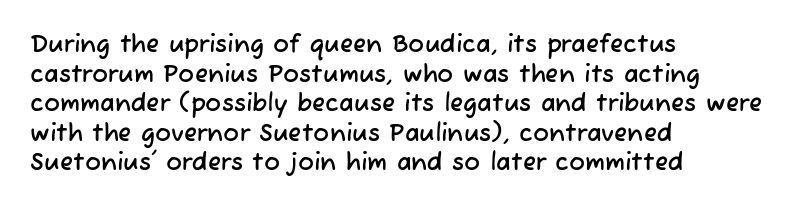
{"underline": "no", "align": "left", "line_spacing_ratio": 1.23, "letter_spacing": "normal", "letter_spacing_em": 0.0, "glyph_px": 24}
